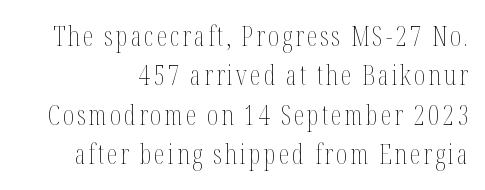
The image shows 27 px text type, upright; set right-aligned, normal line spacing (1.46x), not underlined.
